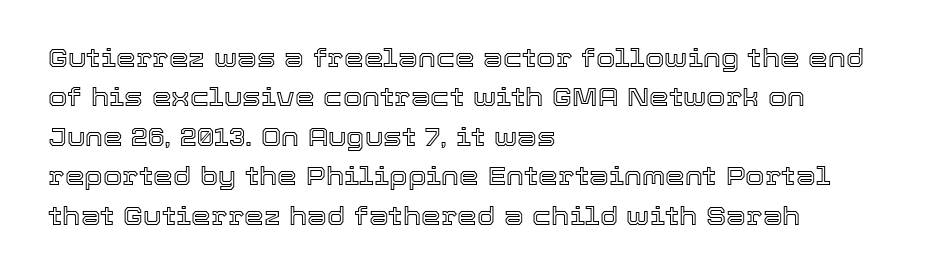
Q: Is the text italic (slanted)? A: No, it is upright.
Q: Is the text underlined? A: No.
Q: How is the paragraph aligned? A: Left-aligned.
Q: Is the spacing between letters normal or unusually wide? A: Normal.
Q: Is the spacing between lines tight, normal or loose? A: Normal.
